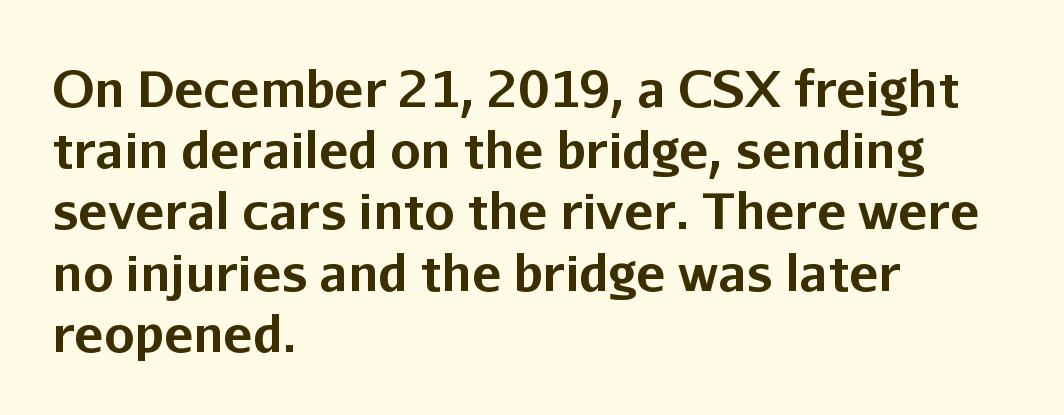
{"serif": "no", "italic": "no", "bold": "yes", "weight": "bold", "width": "normal", "stroke_contrast": "low", "x_height": "medium", "monospaced": "no", "underline": "no", "align": "left", "line_spacing": "normal", "line_spacing_ratio": 1.25, "letter_spacing": "normal", "letter_spacing_em": 0.0, "glyph_px": 49}
